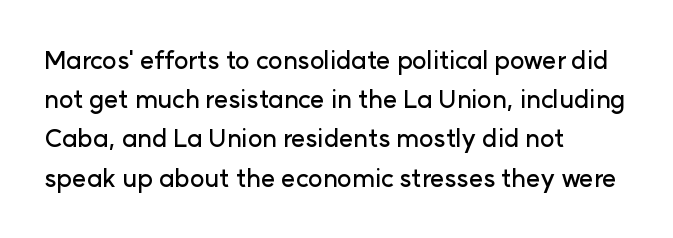
The foot of each line stays bare and open. Upright lettering throughout. Characters follow at the spacing the type designer built in. Line spacing here is normal.
